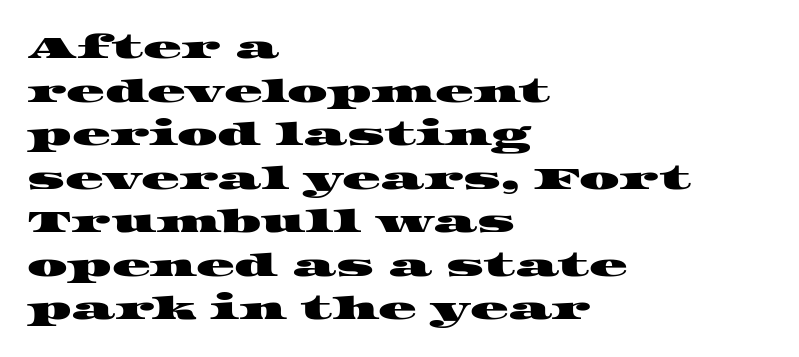
The image shows 32 px wide serif type; set left-aligned, normal line spacing (1.36x), normal letter spacing, not underlined; high stroke contrast and a large x-height.
